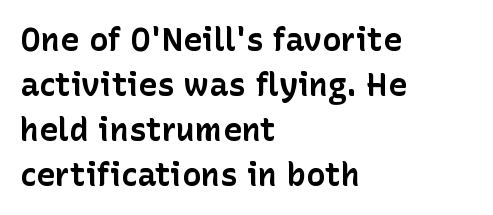
{"serif": "no", "italic": "no", "bold": "yes", "weight": "bold", "width": "normal", "stroke_contrast": "low", "x_height": "medium", "monospaced": "no", "underline": "no", "align": "left", "line_spacing": "normal", "line_spacing_ratio": 1.41, "letter_spacing": "normal", "letter_spacing_em": 0.0, "glyph_px": 32}
